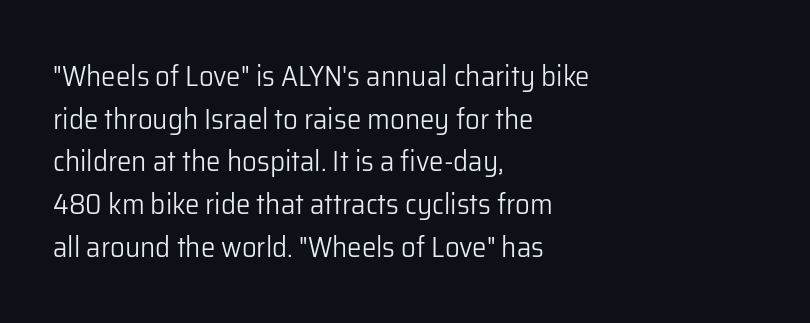
{"serif": "no", "italic": "no", "bold": "no", "weight": "light", "width": "normal", "stroke_contrast": "low", "x_height": "medium", "monospaced": "no", "underline": "no", "align": "left", "line_spacing": "normal", "line_spacing_ratio": 1.47, "letter_spacing": "normal", "letter_spacing_em": 0.0, "glyph_px": 29}
